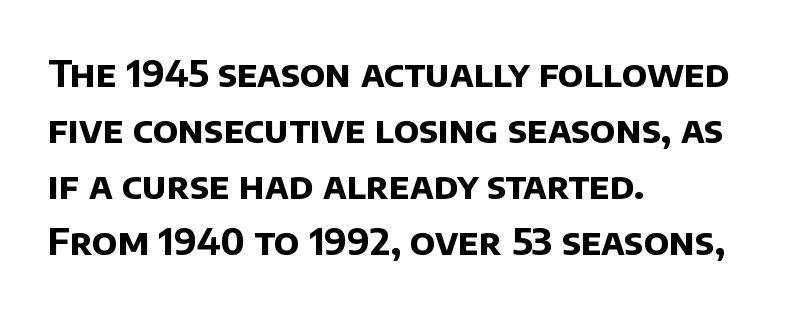
How would I describe the line gaps? Plain and ordinary. Look at the tracking — it's just the regular setting, nothing added. What weight is shown? A full bold with thick strokes. Visually the block forms a straight wall on the left and a jagged coastline on the right. The zone under the glyphs is completely vacant. Each letter keeps its own natural width here, so spacing adapts to shape.
